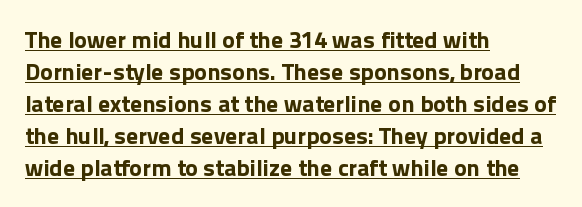
{"italic": "no", "bold": "yes", "underline": "yes", "align": "left", "line_spacing": "normal", "line_spacing_ratio": 1.33, "letter_spacing": "normal", "letter_spacing_em": 0.0, "glyph_px": 24}
